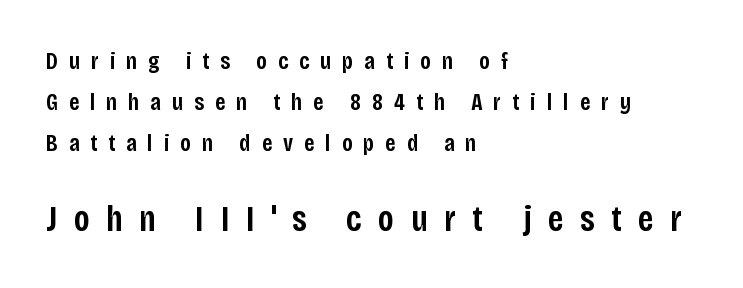
{"serif": "no", "italic": "no", "bold": "semi", "weight": "semibold", "width": "condensed", "stroke_contrast": "low", "x_height": "large", "monospaced": "no", "underline": "no", "align": "left", "line_spacing": "normal", "line_spacing_ratio": 1.7, "letter_spacing": "wide", "letter_spacing_em": 0.46, "larger_block": "second", "size_ratio": 1.5, "glyph_px": 36}
